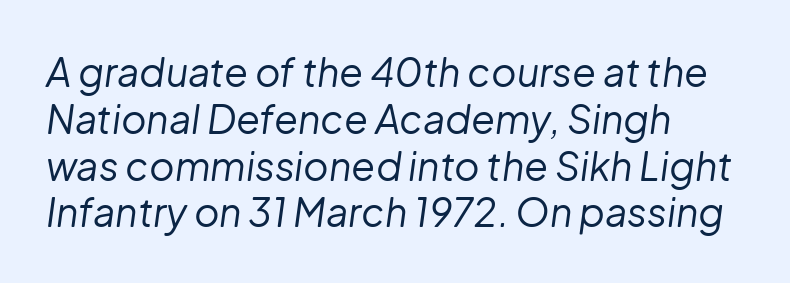
The face used here is proportionally spaced, like ordinary book or web type. The lines in this sample share a left origin and differ only in where they stop. Think standard paragraph weight, or any step lighter than that. Plain, unruled lines of type. Does extra space separate the letters? No, they use regular spacing.
